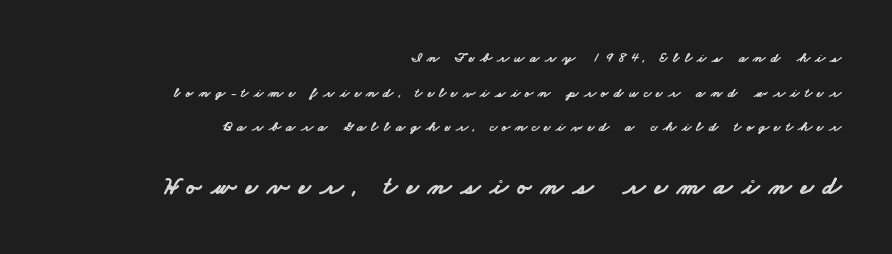
The image shows 26 px bold type; set right-aligned, loose line spacing (2.47x), unusually wide letter spacing (+0.37 em), not underlined; the second (bottom) block is 1.86x larger.
